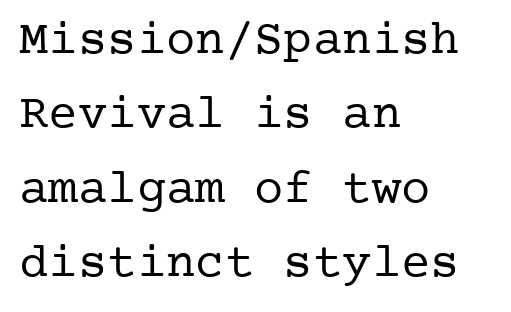
Does the copy run flush right? No — it runs flush left. A normal amount of white space separates one row of letters from the next. The typeface has the unassuming heft of standard copy or less. Tall strokes in this sample are plumb rather than angled.
